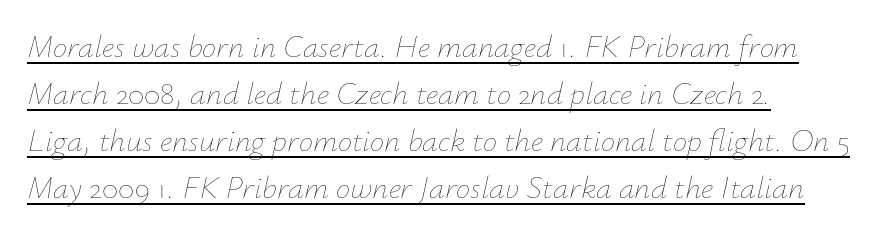
Observe the ordinary spacing: letters are neighbours, not strangers. Here the designer chose a conventional face with non-uniform glyph widths. A continuous stroke trails under the words, as in a hyperlink. The strokes are not fattened; the text isn't bold. Short and long lines alike share a common starting point at left. The letters are slanted; this is an italic face.
